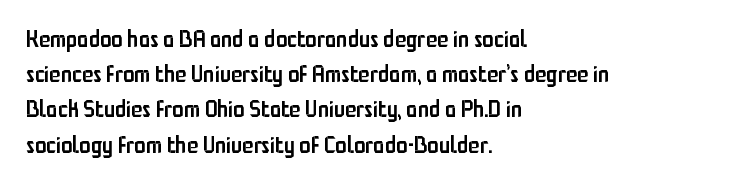
The image shows 23 px text type, upright; set left-aligned, normal line spacing (1.53x), normal letter spacing, not underlined.
